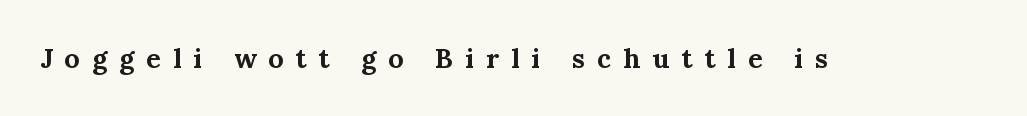
The image shows 27 px bold type, upright; set unusually wide letter spacing (+0.45 em), not underlined.
